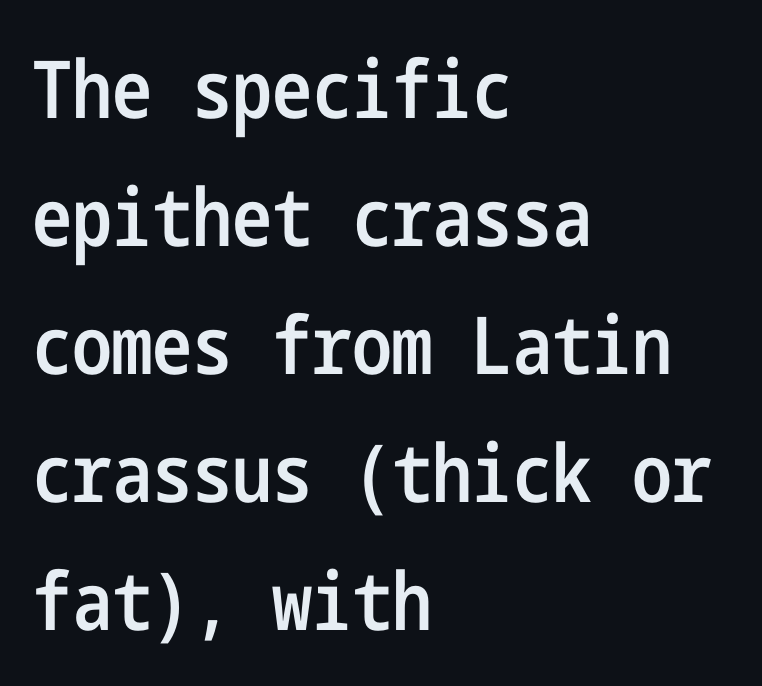
Q: Is the text bold? A: Semi-bold.
Q: Is the text italic (slanted)? A: No, it is upright.
Q: Is the typeface a serif or a sans-serif typeface? A: Sans-serif.
Q: Is the text underlined? A: No.
Q: How is the paragraph aligned? A: Left-aligned.
Q: Is the spacing between letters normal or unusually wide? A: Normal.
Q: Is the spacing between lines tight, normal or loose? A: Normal.
Q: Width (condensed, normal, or wide)? A: Condensed.
Q: Stroke contrast? A: Low.
Q: x-height? A: Medium.
